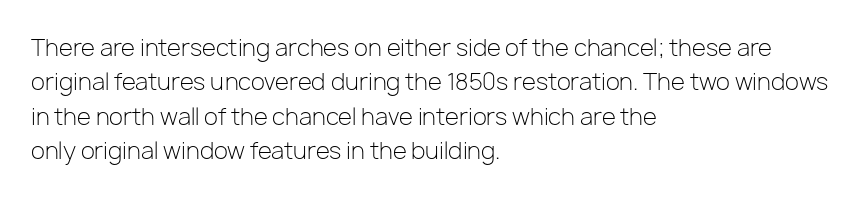
{"italic": "no", "bold": "no", "underline": "no", "align": "left", "line_spacing": "normal", "line_spacing_ratio": 1.5, "letter_spacing": "normal", "letter_spacing_em": 0.0, "glyph_px": 23}
